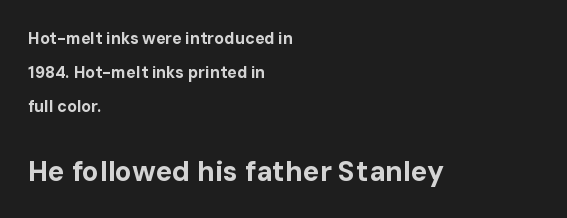
{"serif": "no", "italic": "no", "bold": "yes", "weight": "bold", "width": "normal", "stroke_contrast": "low", "x_height": "medium", "monospaced": "no", "underline": "no", "align": "left", "line_spacing": "loose", "line_spacing_ratio": 2.13, "letter_spacing": "normal", "letter_spacing_em": 0.0, "larger_block": "second", "size_ratio": 1.75, "glyph_px": 28}
